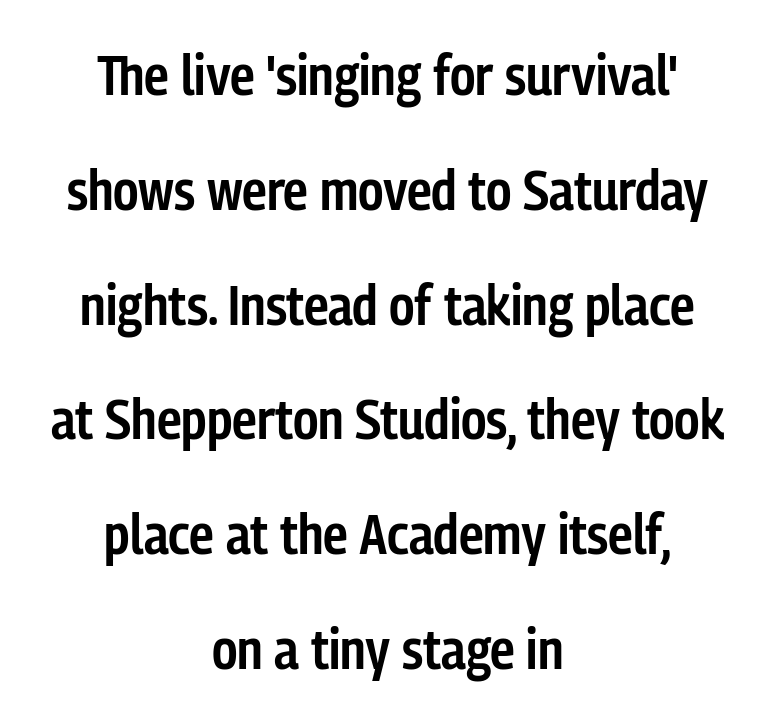
The image shows 56 px semibold, condensed sans-serif type, upright; set centered, loose line spacing (2.05x), normal letter spacing, not underlined; low stroke contrast and a medium x-height.
